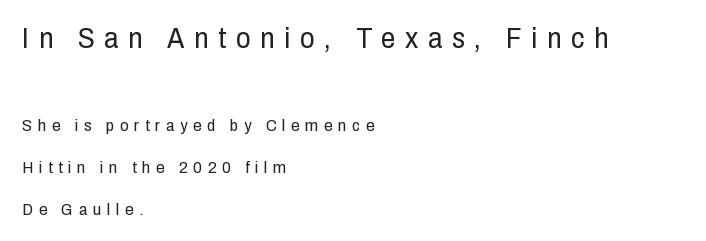
Q: Is the text bold? A: No.
Q: Is the text italic (slanted)? A: No, it is upright.
Q: Is the typeface a serif or a sans-serif typeface? A: Sans-serif.
Q: Is the text underlined? A: No.
Q: How is the paragraph aligned? A: Left-aligned.
Q: Is the spacing between letters normal or unusually wide? A: Unusually wide.
Q: Is the spacing between lines tight, normal or loose? A: Loose.
Q: Which block of text is set in a larger size, the first (top) or the second (bottom)? A: The first (top) one.
Q: Width (condensed, normal, or wide)? A: Condensed.
Q: Stroke contrast? A: Low.
Q: x-height? A: Medium.
Q: Monospaced? A: No.
